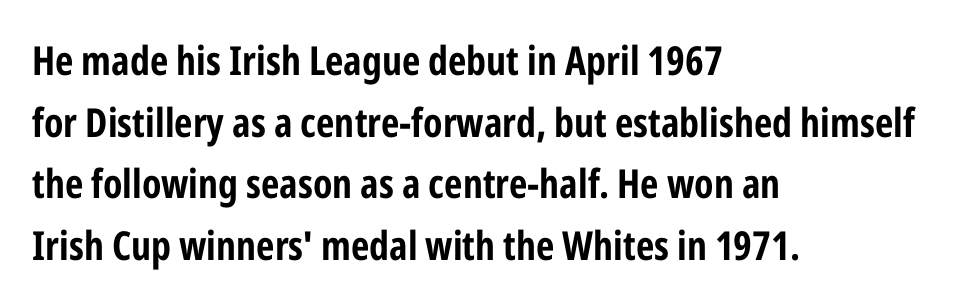
{"serif": "no", "italic": "no", "bold": "yes", "weight": "bold", "width": "condensed", "stroke_contrast": "low", "x_height": "medium", "monospaced": "no", "underline": "no", "align": "left", "line_spacing": "normal", "line_spacing_ratio": 1.54, "letter_spacing": "normal", "letter_spacing_em": 0.0, "glyph_px": 40}
